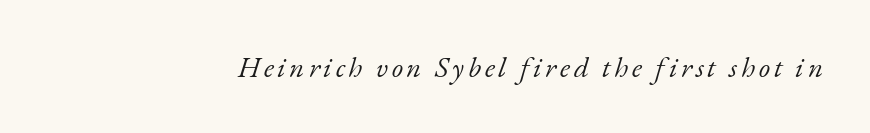
The image shows 29 px light serif type, italic (leaning right); set not underlined; low stroke contrast and a small x-height.
